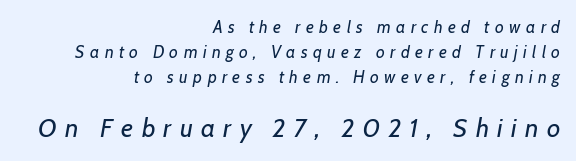
Character size in the trailing block exceeds that of the leading block. Lines of text with bare space underneath. Line endings align vertically; line beginnings do not. The line texture is sparse and dotted thanks to wide tracking. Summary of vertical rhythm: regular, with standard interline spacing. Is the type slanted? Yes — the strokes lean at a clear angle.
